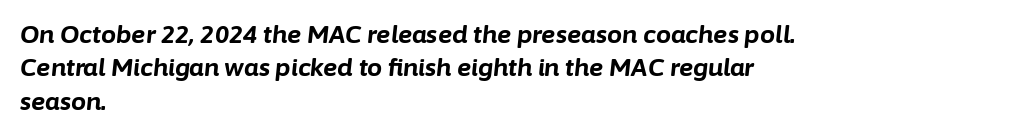
{"italic": "yes", "lean": "right", "slant_degrees": 6, "bold": "yes", "underline": "no", "align": "left", "line_spacing": "normal", "line_spacing_ratio": 1.39, "letter_spacing": "normal", "letter_spacing_em": 0.0, "glyph_px": 24}
